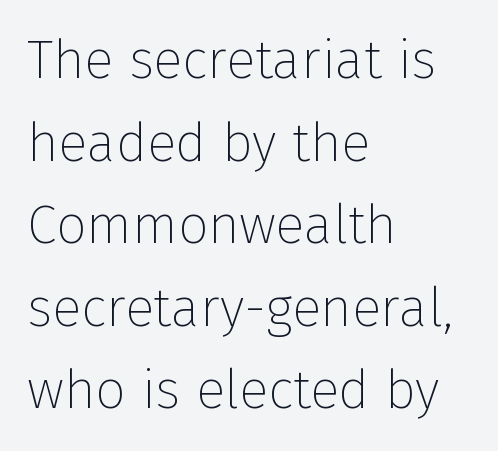
Q: Is the text bold? A: No.
Q: Is the text italic (slanted)? A: No, it is upright.
Q: Is the typeface a serif or a sans-serif typeface? A: Sans-serif.
Q: Is the text underlined? A: No.
Q: How is the paragraph aligned? A: Left-aligned.
Q: Is the spacing between letters normal or unusually wide? A: Normal.
Q: Is the spacing between lines tight, normal or loose? A: Normal.
Q: Width (condensed, normal, or wide)? A: Normal.
Q: Stroke contrast? A: Low.
Q: x-height? A: Medium.
Q: Monospaced? A: No.
